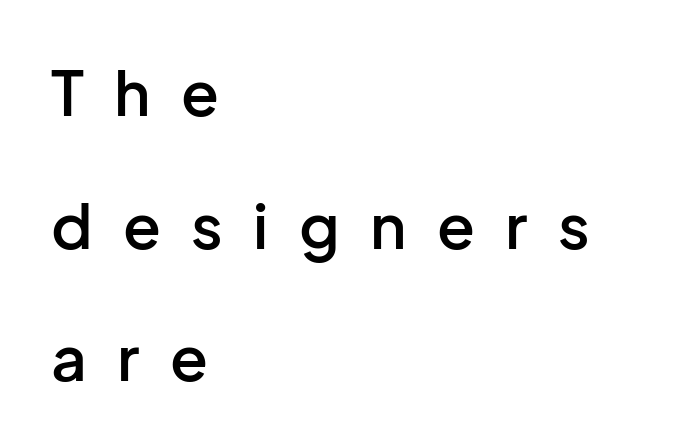
Short and long lines alike share a common starting point at left. This block would shrink considerably if given ordinary leading; it's expanded now. How heavy is the stroke? Medium-heavy — a semibold, shy of bold. Does extra space separate the letters? Yes, quite a lot of it. The glyphs in this specimen are sans serif.
